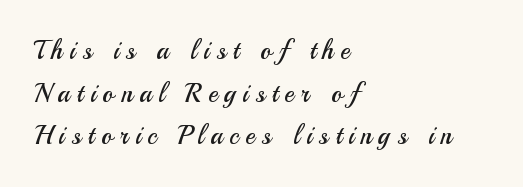
The image shows 26 px text type; set left-aligned, normal line spacing (1.64x), unusually wide letter spacing (+0.26 em), not underlined.
